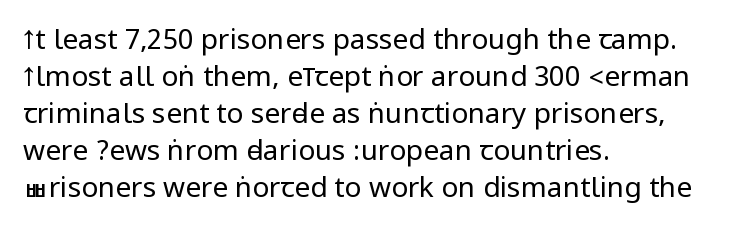
{"serif": "no", "italic": "no", "bold": "no", "weight": "regular", "width": "condensed", "stroke_contrast": "low", "underline": "no", "align": "left", "line_spacing": "normal", "line_spacing_ratio": 1.32, "letter_spacing": "normal", "letter_spacing_em": 0.0, "glyph_px": 28}
